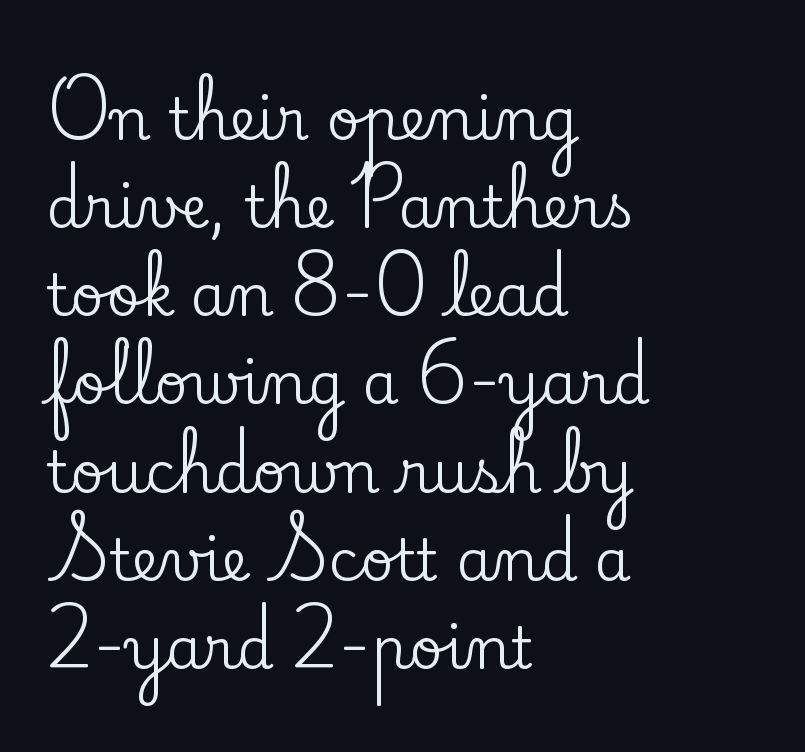
The image shows 58 px serif type, upright; set left-aligned, normal line spacing (1.52x), normal letter spacing, not underlined; low stroke contrast and a small x-height.
